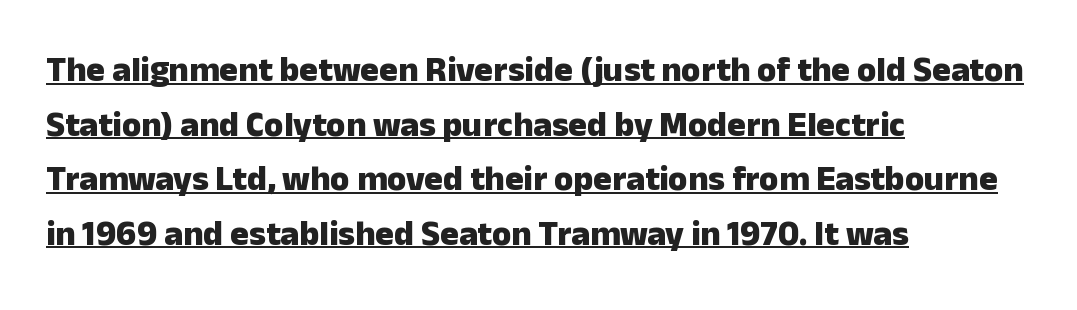
Q: Is the text bold? A: Yes.
Q: Is the text italic (slanted)? A: No, it is upright.
Q: Is the typeface a serif or a sans-serif typeface? A: Sans-serif.
Q: Is the text underlined? A: Yes.
Q: How is the paragraph aligned? A: Left-aligned.
Q: Is the spacing between letters normal or unusually wide? A: Normal.
Q: Is the spacing between lines tight, normal or loose? A: Normal.
Q: Width (condensed, normal, or wide)? A: Normal.
Q: Stroke contrast? A: Low.
Q: x-height? A: Medium.
Q: Monospaced? A: No.
